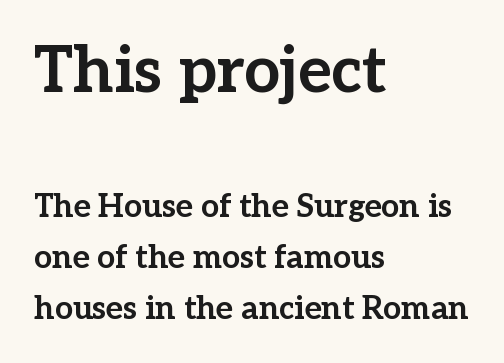
The typeface chosen for these lines features serifs. Visually, the top section dominates because its glyphs are scaled up. A student would call this left alignment; a typographer would say flush left, rag right. Look at the stroke-to-counter ratio: heavy, a bold.
